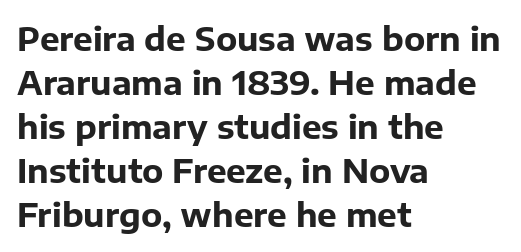
Q: Is the text bold? A: Yes.
Q: Is the text italic (slanted)? A: No, it is upright.
Q: Is the typeface a serif or a sans-serif typeface? A: Sans-serif.
Q: Is the text underlined? A: No.
Q: How is the paragraph aligned? A: Left-aligned.
Q: Is the spacing between letters normal or unusually wide? A: Normal.
Q: Is the spacing between lines tight, normal or loose? A: Normal.
Q: Width (condensed, normal, or wide)? A: Normal.
Q: Stroke contrast? A: Low.
Q: x-height? A: Medium.
Q: Monospaced? A: No.
